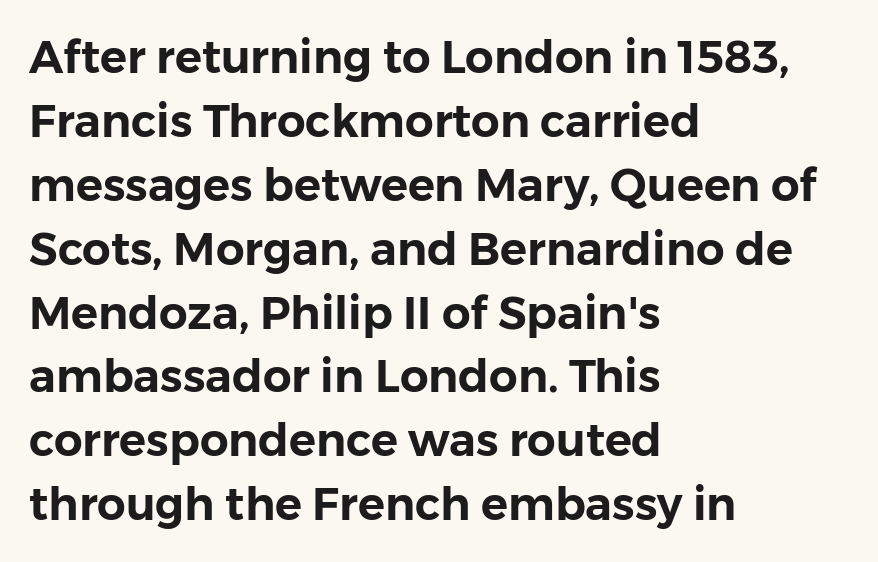
Upright lettering throughout. Character widths vary here, with narrow letters taking less room than wide ones. The lines sit at an ordinary, default distance from one another. Decoration check: the copy has no underline. The text was rendered using a sans face with plain stroke endings.
